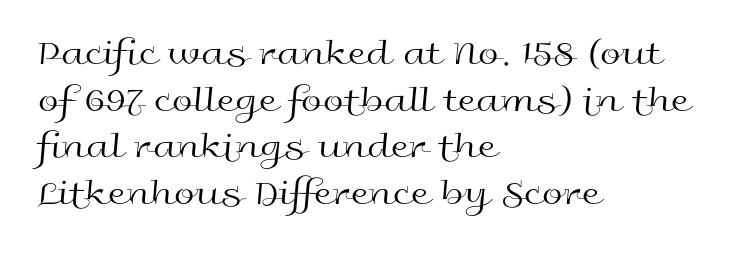
No heavy texture on the line: the type isn't bold. Spacing between characters is what you'd get straight out of the box. These lines were composed using upright roman letters. Character widths vary here, with narrow letters taking less room than wide ones.
